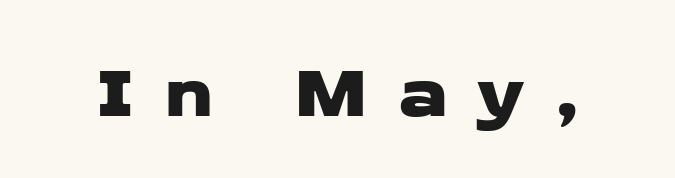
The letters carry no serifs — their stems end cleanly without finishing strokes. The rendering uses natural spacing where letterforms have individual widths. Rule under the text: the space is simply empty. The rendering inserts visible extra space after every character.
